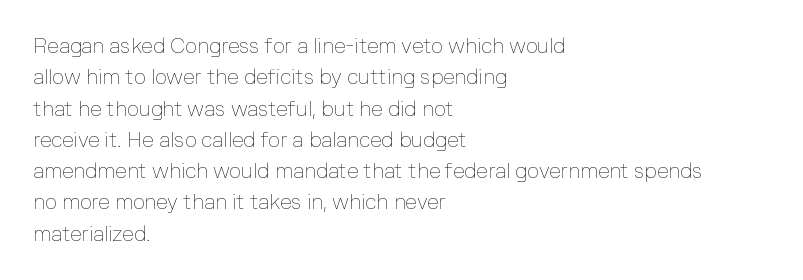
The image shows 21 px text type, upright; set left-aligned, normal line spacing (1.49x), normal letter spacing, not underlined.
